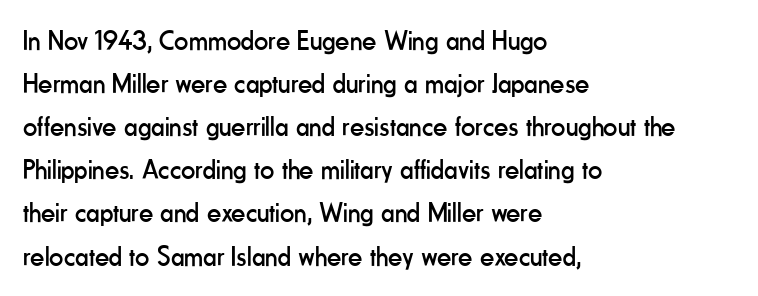
Q: Is the text bold? A: No.
Q: Is the text italic (slanted)? A: No, it is upright.
Q: Is the typeface a serif or a sans-serif typeface? A: Sans-serif.
Q: Is the text underlined? A: No.
Q: How is the paragraph aligned? A: Left-aligned.
Q: Is the spacing between letters normal or unusually wide? A: Normal.
Q: Is the spacing between lines tight, normal or loose? A: Normal.
Q: Width (condensed, normal, or wide)? A: Condensed.
Q: Stroke contrast? A: Low.
Q: x-height? A: Small.
Q: Monospaced? A: No.
